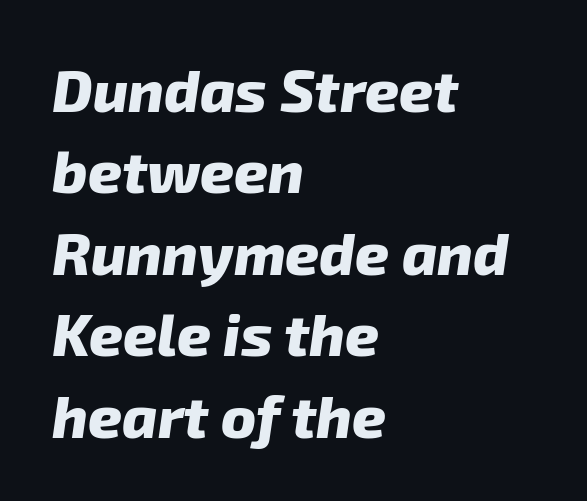
Q: Is the text bold? A: Yes.
Q: Is the typeface a serif or a sans-serif typeface? A: Sans-serif.
Q: Is the text underlined? A: No.
Q: How is the paragraph aligned? A: Left-aligned.
Q: Is the spacing between letters normal or unusually wide? A: Normal.
Q: Is the spacing between lines tight, normal or loose? A: Normal.
Q: Width (condensed, normal, or wide)? A: Normal.
Q: Stroke contrast? A: Low.
Q: x-height? A: Medium.
Q: Monospaced? A: No.
